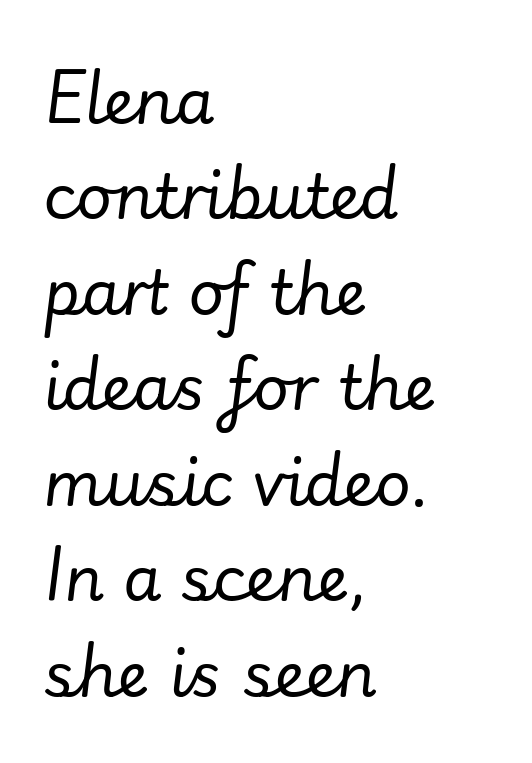
{"italic": "yes", "lean": "right", "slant_degrees": 7, "bold": "no", "weight": "regular", "width": "normal", "stroke_contrast": "low", "x_height": "small", "monospaced": "no", "underline": "no", "align": "left", "line_spacing": "normal", "line_spacing_ratio": 1.54, "letter_spacing": "normal", "letter_spacing_em": 0.0, "glyph_px": 62}
